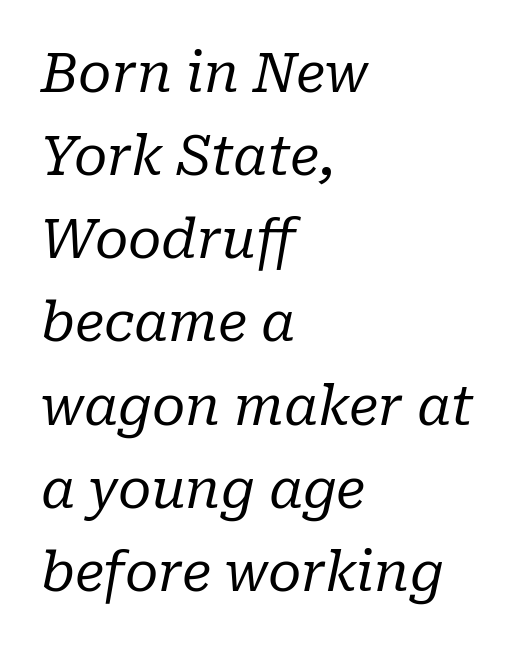
Q: Is the text bold? A: No.
Q: Is the text italic (slanted)? A: Yes, it leans right by about 10 degrees.
Q: Is the typeface a serif or a sans-serif typeface? A: Serif.
Q: Is the text underlined? A: No.
Q: How is the paragraph aligned? A: Left-aligned.
Q: Is the spacing between letters normal or unusually wide? A: Normal.
Q: Is the spacing between lines tight, normal or loose? A: Normal.
Q: Width (condensed, normal, or wide)? A: Normal.
Q: Stroke contrast? A: Low.
Q: x-height? A: Medium.
Q: Monospaced? A: No.
